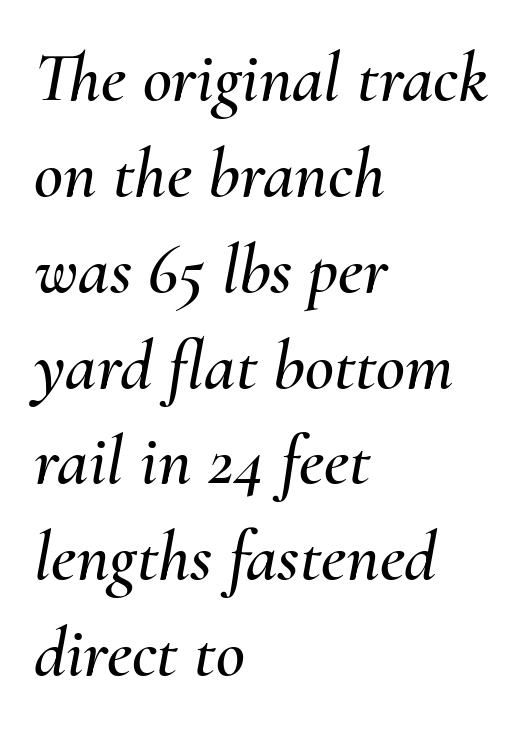
{"italic": "yes", "lean": "right", "slant_degrees": 10, "width": "normal", "stroke_contrast": "medium", "x_height": "small", "monospaced": "no", "underline": "no", "align": "left", "line_spacing": "normal", "line_spacing_ratio": 1.35, "letter_spacing": "normal", "letter_spacing_em": 0.0, "glyph_px": 71}
